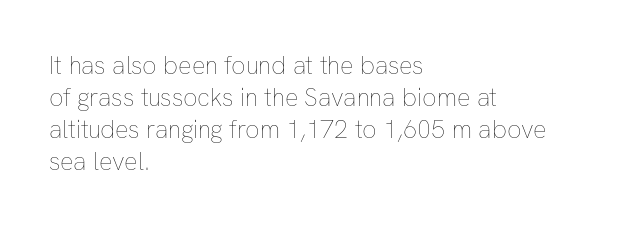
Q: Is the text bold? A: No.
Q: Is the text italic (slanted)? A: No, it is upright.
Q: Is the text underlined? A: No.
Q: How is the paragraph aligned? A: Left-aligned.
Q: Is the spacing between letters normal or unusually wide? A: Normal.
Q: Is the spacing between lines tight, normal or loose? A: Normal.
